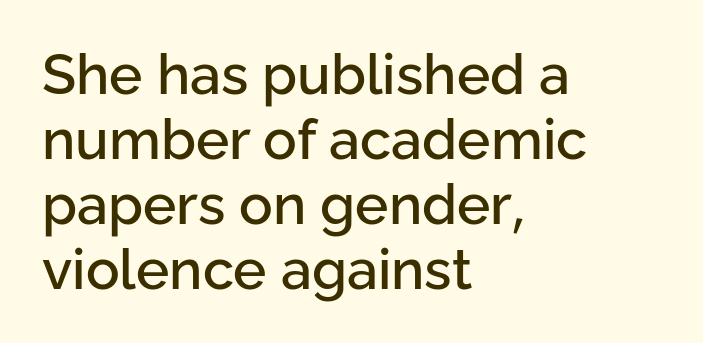
The image shows 56 px sans-serif type, upright; set left-aligned, line spacing 1.16x, normal letter spacing, not underlined; low stroke contrast and a medium x-height.
